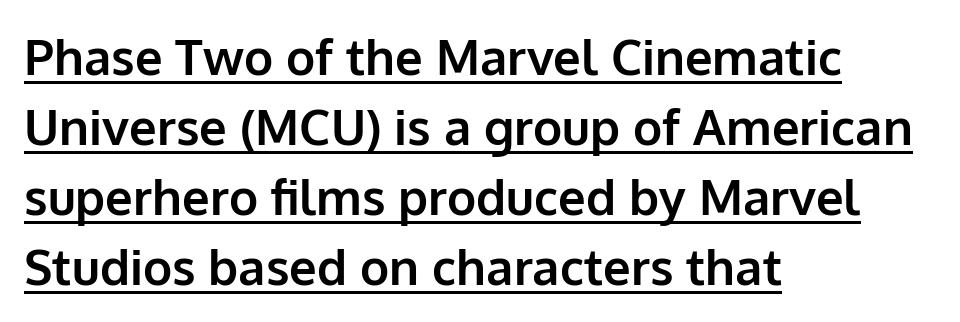
Q: Is the text bold? A: Yes.
Q: Is the text italic (slanted)? A: No, it is upright.
Q: Is the typeface a serif or a sans-serif typeface? A: Sans-serif.
Q: Is the text underlined? A: Yes.
Q: How is the paragraph aligned? A: Left-aligned.
Q: Is the spacing between letters normal or unusually wide? A: Normal.
Q: Is the spacing between lines tight, normal or loose? A: Normal.
Q: Width (condensed, normal, or wide)? A: Normal.
Q: Stroke contrast? A: Low.
Q: x-height? A: Medium.
Q: Monospaced? A: No.
